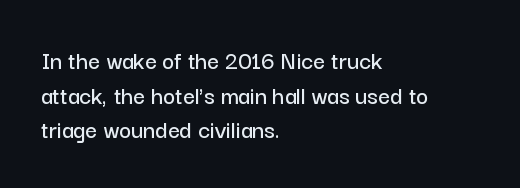
Reading down the block, your eye returns to a fixed left position each line. The line-height multiplier appears to be the usual default. Anything drawn beneath the words? Only blank space. Nope, not italic — everything's standing straight. No extra tracking has been applied to these lines.
